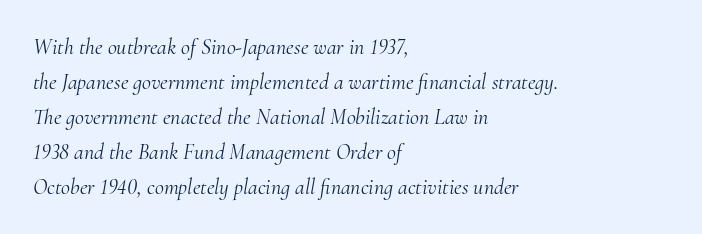
The image shows 22 px text type, italic (leaning right); set left-aligned, normal line spacing (1.59x), normal letter spacing, not underlined.
